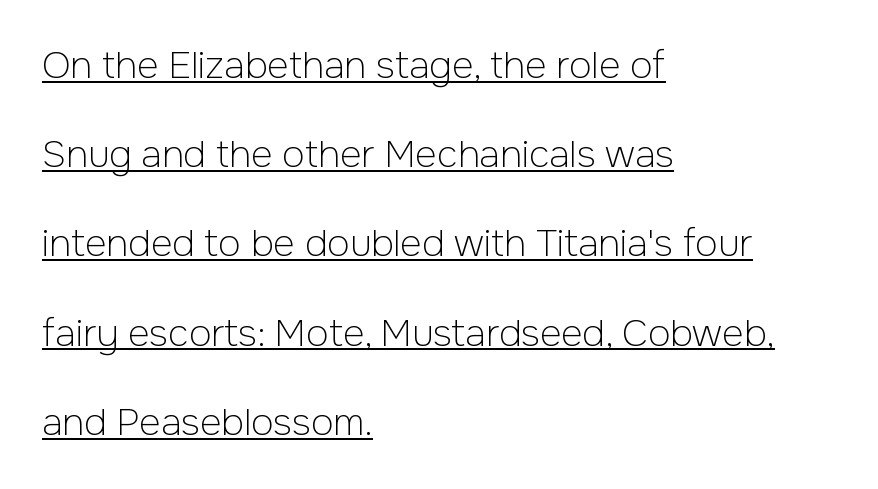
{"serif": "no", "italic": "no", "bold": "no", "weight": "light", "width": "normal", "stroke_contrast": "low", "x_height": "medium", "monospaced": "no", "underline": "yes", "align": "left", "line_spacing": "loose", "line_spacing_ratio": 2.41, "letter_spacing": "normal", "letter_spacing_em": 0.0, "glyph_px": 37}
